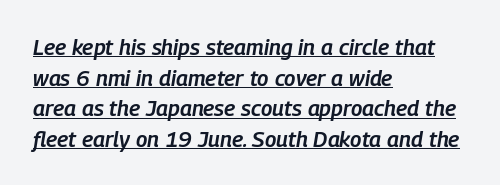
{"italic": "yes", "lean": "right", "slant_degrees": 9, "bold": "semi", "underline": "yes", "align": "left", "line_spacing": "normal", "line_spacing_ratio": 1.39, "letter_spacing": "normal", "letter_spacing_em": 0.0, "glyph_px": 22}
